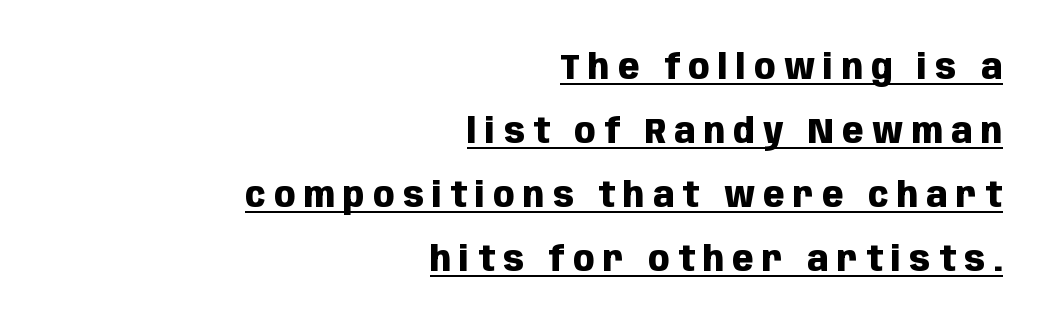
Q: Is the text bold? A: Yes.
Q: Is the text italic (slanted)? A: No, it is upright.
Q: Is the typeface a serif or a sans-serif typeface? A: Sans-serif.
Q: Is the text underlined? A: Yes.
Q: How is the paragraph aligned? A: Right-aligned.
Q: Is the spacing between letters normal or unusually wide? A: Unusually wide.
Q: Width (condensed, normal, or wide)? A: Condensed.
Q: Stroke contrast? A: Low.
Q: x-height? A: Large.
Q: Monospaced? A: No.
